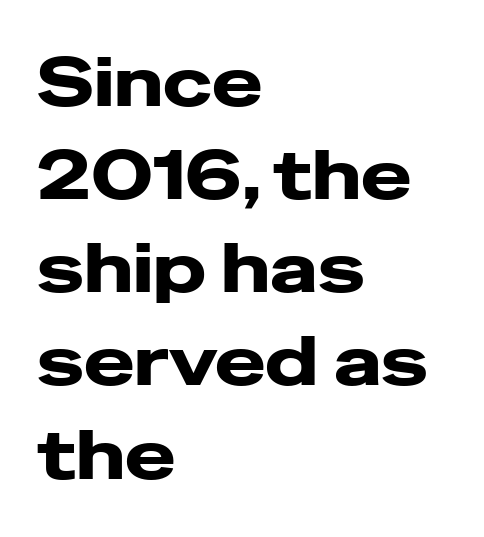
{"serif": "no", "italic": "no", "bold": "yes", "weight": "heavy", "width": "wide", "stroke_contrast": "low", "x_height": "medium", "monospaced": "no", "underline": "no", "align": "left", "line_spacing": "normal", "line_spacing_ratio": 1.37, "letter_spacing": "normal", "letter_spacing_em": 0.0, "glyph_px": 68}
